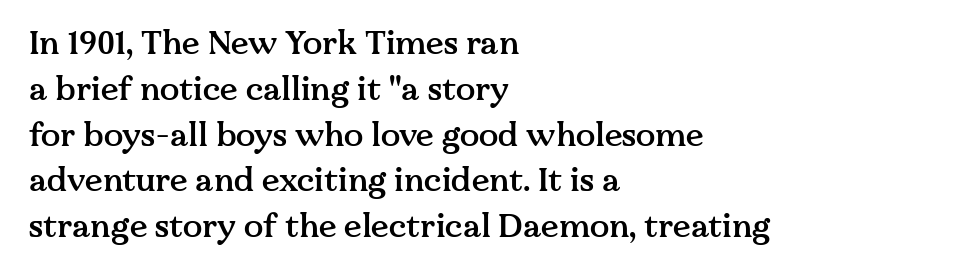
The image shows 32 px semibold serif type, upright; set left-aligned, normal line spacing (1.43x), normal letter spacing, not underlined; medium stroke contrast and a medium x-height.
